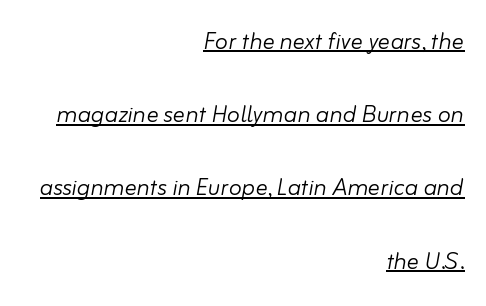
Q: Is the text bold? A: No.
Q: Is the text italic (slanted)? A: Yes, it leans right by about 10 degrees.
Q: Is the text underlined? A: Yes.
Q: How is the paragraph aligned? A: Right-aligned.
Q: Is the spacing between letters normal or unusually wide? A: Normal.
Q: Is the spacing between lines tight, normal or loose? A: Loose.
Q: Width (condensed, normal, or wide)? A: Normal.
Q: Stroke contrast? A: Low.
Q: x-height? A: Small.
Q: Monospaced? A: No.
